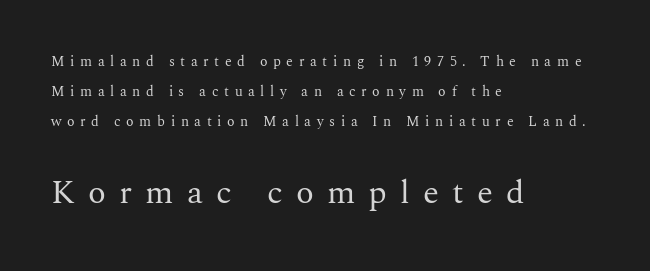
Short note: letters widely spaced. These lines are composed in type with serifs. The passage shown is not underscored anywhere. This reads as an unemphasized weight, regular at the heaviest. The typesetter chose a ragged-right arrangement here. A typesetter would call this leading open, well beyond the default.
